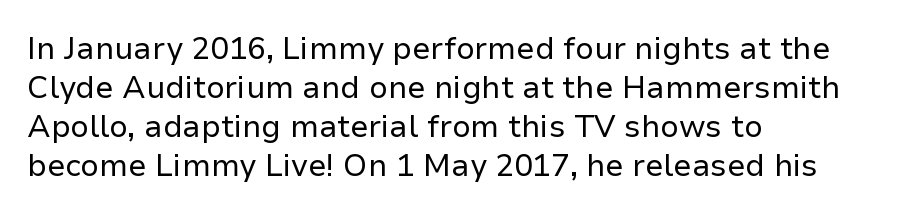
The image shows 31 px regular-weight sans-serif type, upright; set left-aligned, normal line spacing (1.26x), normal letter spacing, not underlined; low stroke contrast and a medium x-height.
